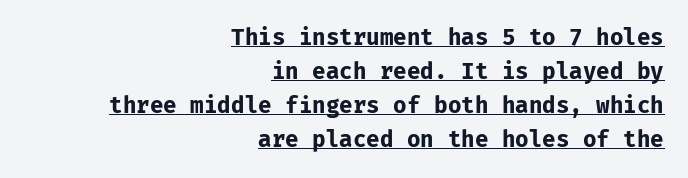
The image shows 22 px bold type, upright; set right-aligned, normal line spacing (1.54x), normal letter spacing, underlined.
